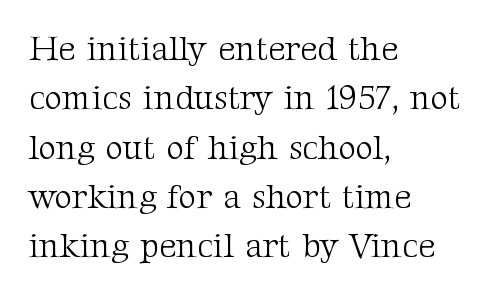
The image shows 34 px light serif type, upright; set left-aligned, normal line spacing (1.45x), normal letter spacing, not underlined; medium stroke contrast and a medium x-height.
